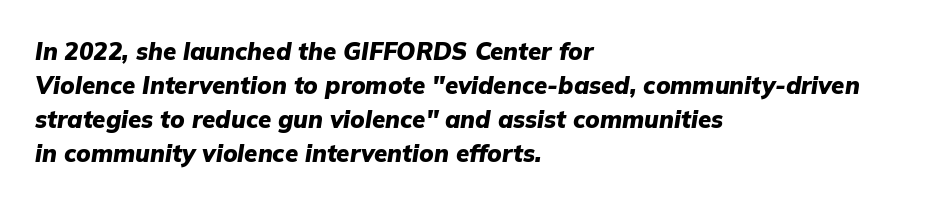
Q: Is the text bold? A: Yes.
Q: Is the text italic (slanted)? A: Yes, it leans right by about 9 degrees.
Q: Is the text underlined? A: No.
Q: How is the paragraph aligned? A: Left-aligned.
Q: Is the spacing between letters normal or unusually wide? A: Normal.
Q: Is the spacing between lines tight, normal or loose? A: Normal.
